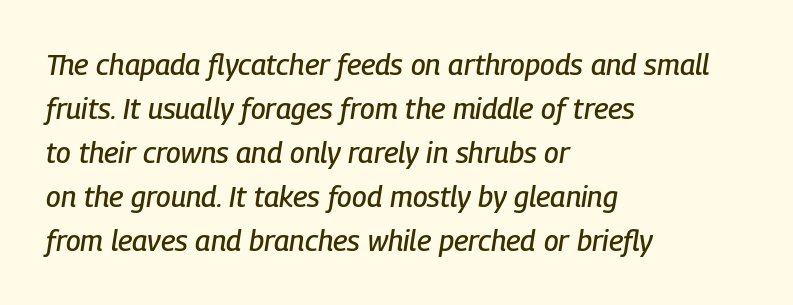
The image shows 29 px condensed type, italic (leaning right); set left-aligned, normal line spacing (1.52x), normal letter spacing, not underlined; low stroke contrast and a medium x-height.
